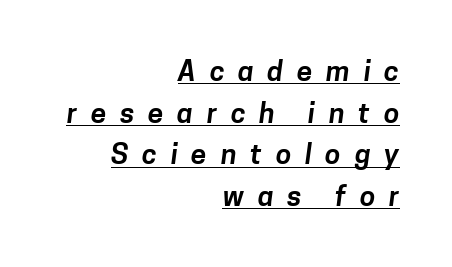
{"serif": "no", "width": "normal", "stroke_contrast": "low", "x_height": "medium", "monospaced": "no", "underline": "yes", "align": "right", "line_spacing": "normal", "line_spacing_ratio": 1.49, "letter_spacing": "wide", "letter_spacing_em": 0.49, "glyph_px": 28}
